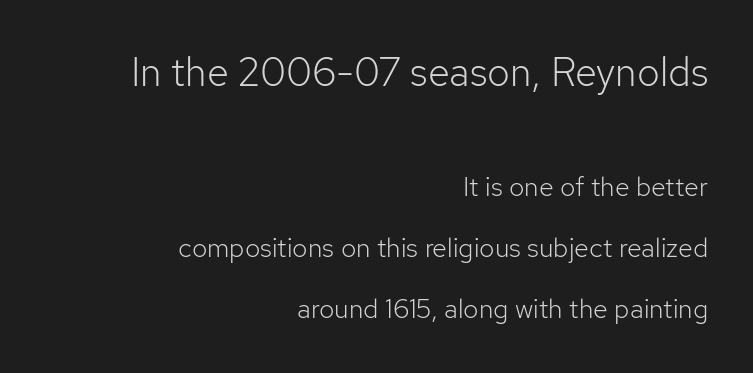
The image shows 40 px light sans-serif type, upright; set right-aligned, loose line spacing (2.27x), normal letter spacing, not underlined; the first (top) block is 1.48x larger; low stroke contrast and a medium x-height.
